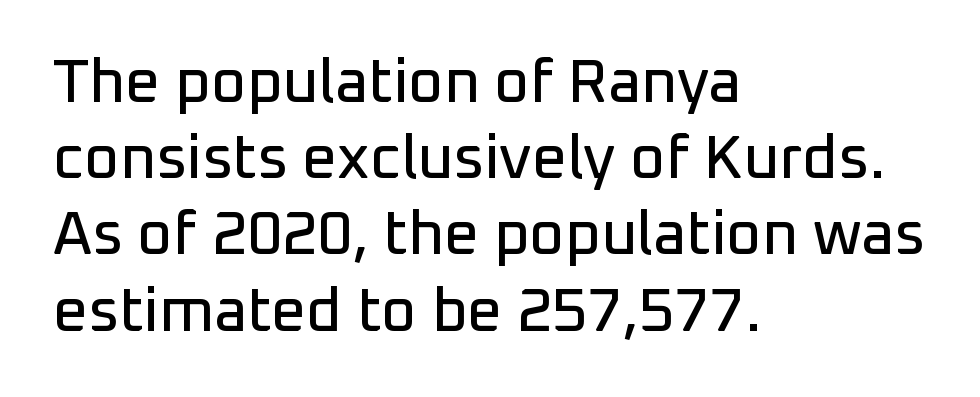
{"serif": "no", "italic": "no", "width": "normal", "stroke_contrast": "low", "x_height": "medium", "monospaced": "no", "underline": "no", "align": "left", "line_spacing": "normal", "line_spacing_ratio": 1.25, "letter_spacing": "normal", "letter_spacing_em": 0.0, "glyph_px": 61}
